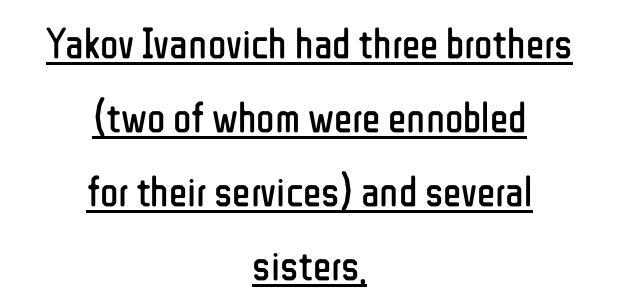
Q: Is the text bold? A: No.
Q: Is the text italic (slanted)? A: No, it is upright.
Q: Is the typeface a serif or a sans-serif typeface? A: Sans-serif.
Q: Is the text underlined? A: Yes.
Q: How is the paragraph aligned? A: Centered.
Q: Is the spacing between letters normal or unusually wide? A: Normal.
Q: Width (condensed, normal, or wide)? A: Condensed.
Q: Stroke contrast? A: Low.
Q: x-height? A: Medium.
Q: Monospaced? A: No.
